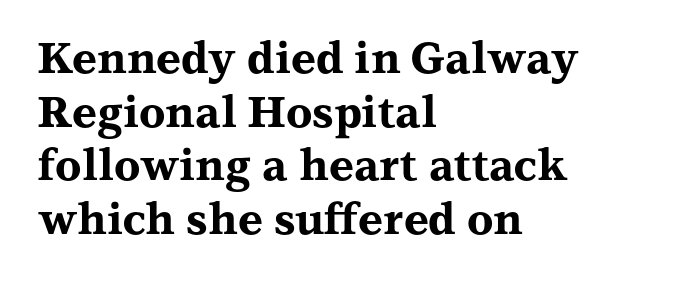
Q: Is the text bold? A: Yes.
Q: Is the text italic (slanted)? A: No, it is upright.
Q: Is the typeface a serif or a sans-serif typeface? A: Serif.
Q: Is the text underlined? A: No.
Q: How is the paragraph aligned? A: Left-aligned.
Q: Is the spacing between letters normal or unusually wide? A: Normal.
Q: Is the spacing between lines tight, normal or loose? A: Normal.
Q: Width (condensed, normal, or wide)? A: Wide.
Q: Stroke contrast? A: Medium.
Q: x-height? A: Medium.
Q: Monospaced? A: No.
